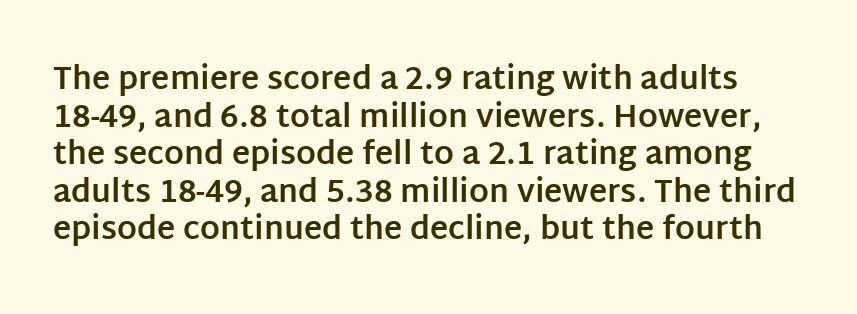
The image shows 31 px bold sans-serif type, upright; set line spacing 1.21x, normal letter spacing, not underlined; low stroke contrast and a large x-height.
